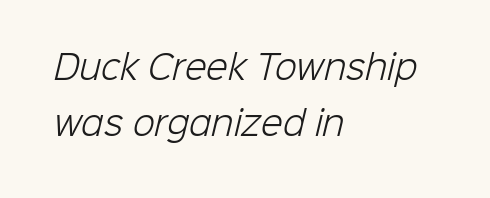
{"serif": "no", "bold": "no", "weight": "light", "width": "normal", "stroke_contrast": "low", "x_height": "medium", "monospaced": "no", "underline": "no", "align": "left", "line_spacing_ratio": 1.76, "letter_spacing": "normal", "letter_spacing_em": 0.0, "glyph_px": 32}
